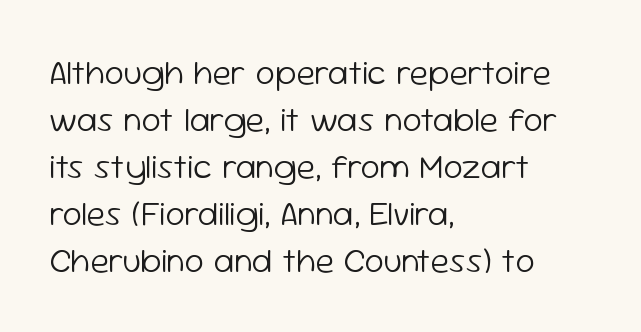
{"serif": "no", "italic": "no", "bold": "no", "weight": "light", "width": "normal", "stroke_contrast": "low", "x_height": "medium", "monospaced": "no", "underline": "no", "align": "left", "line_spacing": "normal", "line_spacing_ratio": 1.34, "letter_spacing": "normal", "letter_spacing_em": 0.0, "glyph_px": 35}
